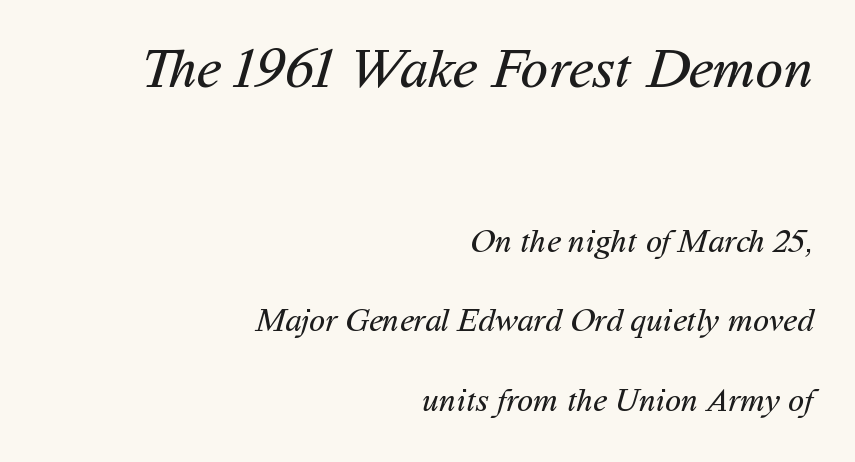
Q: Is the text bold? A: No.
Q: Is the typeface a serif or a sans-serif typeface? A: Sans-serif.
Q: Is the text underlined? A: No.
Q: How is the paragraph aligned? A: Right-aligned.
Q: Is the spacing between letters normal or unusually wide? A: Normal.
Q: Is the spacing between lines tight, normal or loose? A: Loose.
Q: Which block of text is set in a larger size, the first (top) or the second (bottom)? A: The first (top) one.
Q: Width (condensed, normal, or wide)? A: Normal.
Q: Stroke contrast? A: Medium.
Q: x-height? A: Medium.
Q: Monospaced? A: No.
